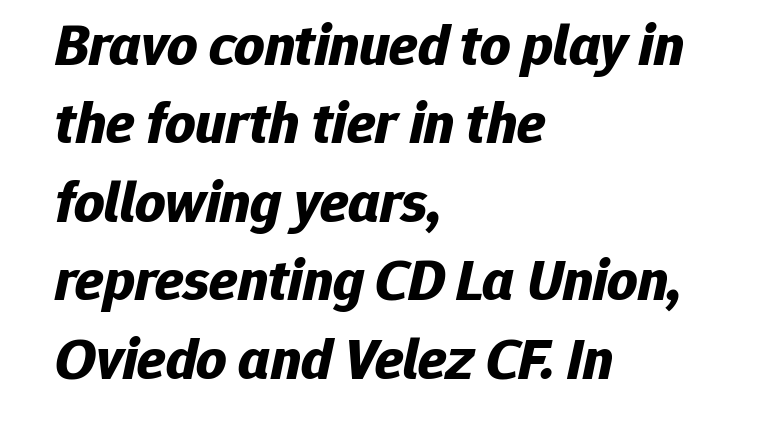
Q: Is the text bold? A: Yes.
Q: Is the text italic (slanted)? A: Yes, it leans right by about 12 degrees.
Q: Is the text underlined? A: No.
Q: How is the paragraph aligned? A: Left-aligned.
Q: Is the spacing between letters normal or unusually wide? A: Normal.
Q: Is the spacing between lines tight, normal or loose? A: Normal.
Q: Width (condensed, normal, or wide)? A: Normal.
Q: Stroke contrast? A: Low.
Q: x-height? A: Medium.
Q: Monospaced? A: No.
